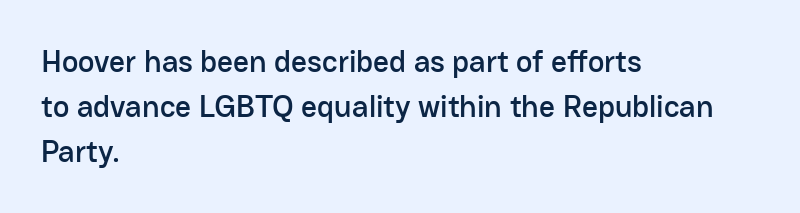
The image shows 31 px sans-serif type, upright; set left-aligned, normal line spacing (1.45x), normal letter spacing, not underlined; low stroke contrast and a medium x-height.
